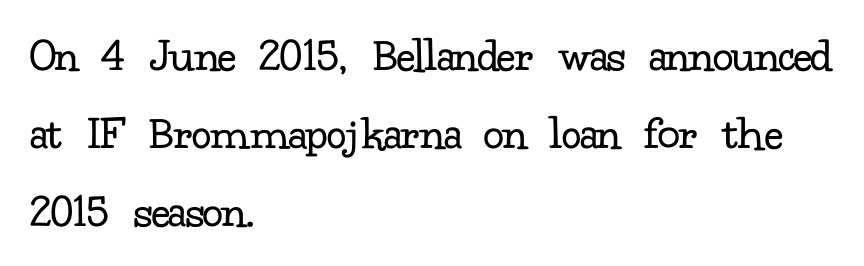
{"serif": "yes", "italic": "no", "bold": "no", "weight": "regular", "width": "normal", "stroke_contrast": "low", "x_height": "small", "monospaced": "no", "underline": "no", "align": "left", "line_spacing": "normal", "line_spacing_ratio": 1.59, "letter_spacing": "normal", "letter_spacing_em": 0.0, "glyph_px": 49}
